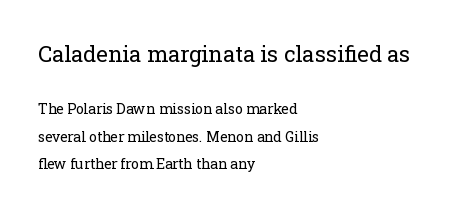
Quick note: interline space is abundant. Here the glyphs are tracked normally, forming tight word shapes. All the whitespace from short lines collects on the right. A student would notice the top passage is typeset larger than what follows.
